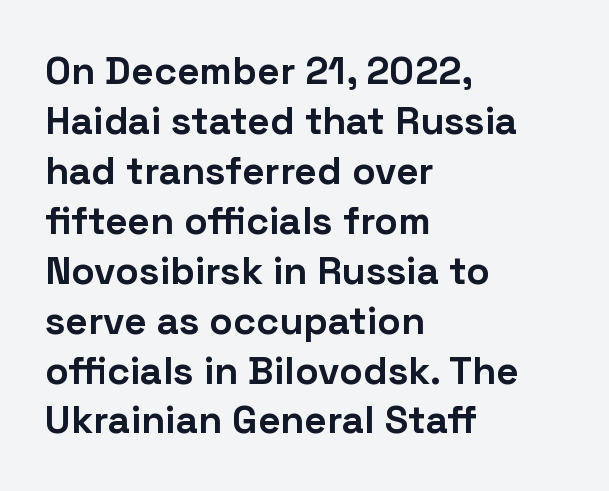
{"serif": "no", "italic": "no", "bold": "yes", "weight": "bold", "width": "normal", "stroke_contrast": "low", "x_height": "medium", "monospaced": "no", "underline": "no", "align": "left", "line_spacing": "normal", "line_spacing_ratio": 1.28, "letter_spacing": "normal", "letter_spacing_em": 0.0, "glyph_px": 39}
